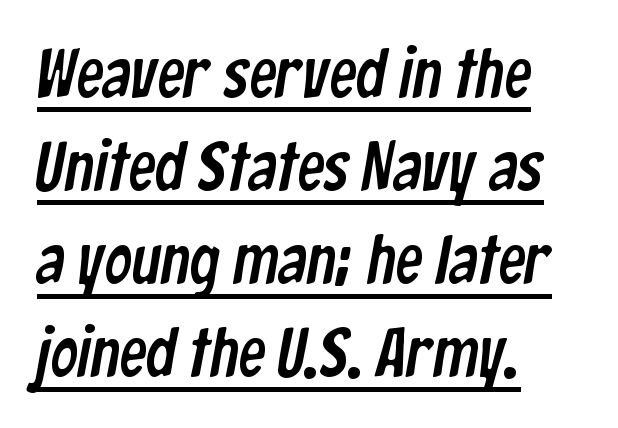
{"serif": "no", "width": "condensed", "stroke_contrast": "low", "x_height": "medium", "monospaced": "no", "underline": "yes", "align": "left", "line_spacing": "normal", "line_spacing_ratio": 1.37, "letter_spacing": "normal", "letter_spacing_em": 0.0, "glyph_px": 68}
